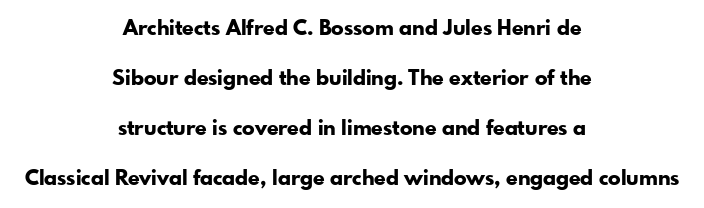
This sample is center-justified, so both line endings float freely. Rule under the text: the space is simply empty. Heavy, bold letterforms. Every character sits straight up, as roman type does. These lines keep a tight, regular rhythm from letter to letter. Baseline-to-baseline distance is far greater than the letter height.
